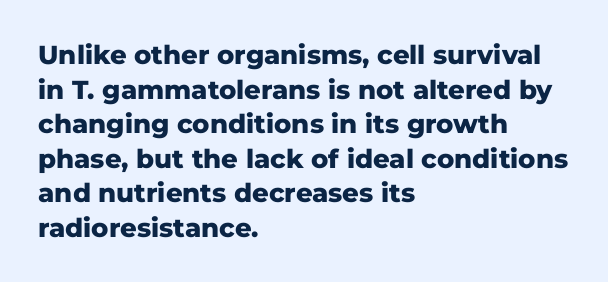
The image shows 26 px bold type, upright; set left-aligned, normal line spacing (1.33x), normal letter spacing, not underlined.
